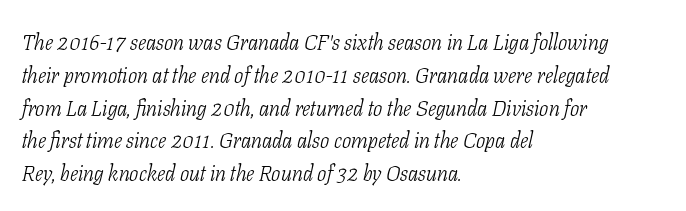
Q: Is the text bold? A: No.
Q: Is the text italic (slanted)? A: Yes, it leans right by about 11 degrees.
Q: Is the text underlined? A: No.
Q: How is the paragraph aligned? A: Left-aligned.
Q: Is the spacing between letters normal or unusually wide? A: Normal.
Q: Is the spacing between lines tight, normal or loose? A: Normal.
